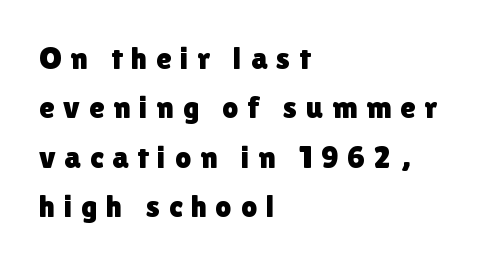
The image shows 32 px sans-serif type, upright; set left-aligned, normal line spacing (1.54x), unusually wide letter spacing (+0.27 em), not underlined; a medium x-height.
